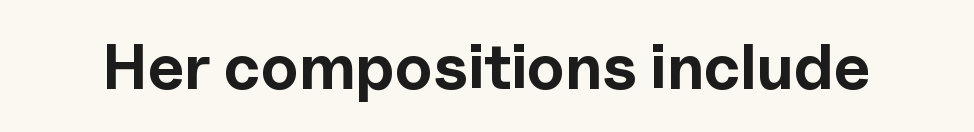
{"serif": "no", "italic": "no", "bold": "yes", "weight": "bold", "width": "normal", "x_height": "medium", "monospaced": "no", "underline": "no", "letter_spacing": "normal", "letter_spacing_em": 0.0, "glyph_px": 64}
